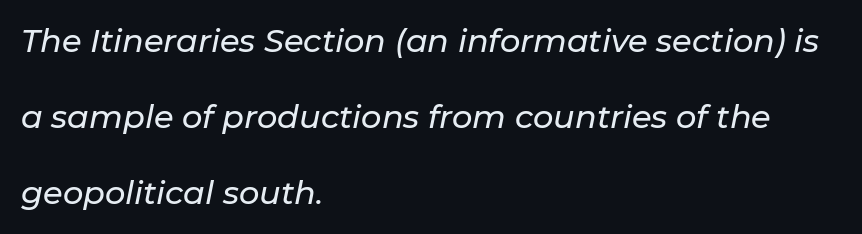
The image shows 32 px text type, italic (leaning right); set left-aligned, loose line spacing (2.37x), normal letter spacing, not underlined; low stroke contrast and a medium x-height.
